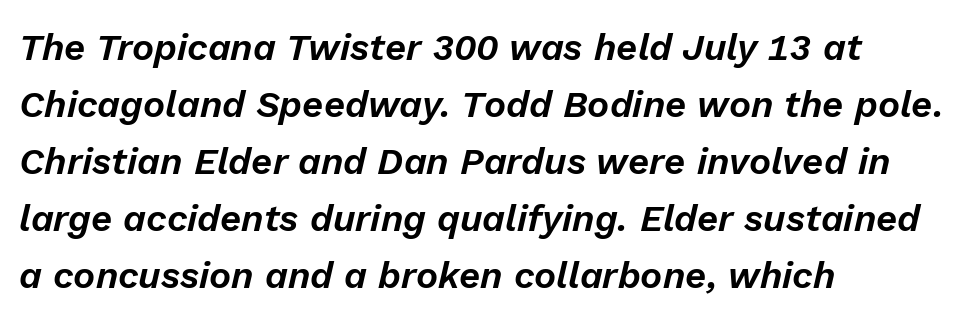
Q: Is the text italic (slanted)? A: Yes, it leans right by about 13 degrees.
Q: Is the text underlined? A: No.
Q: How is the paragraph aligned? A: Left-aligned.
Q: Is the spacing between letters normal or unusually wide? A: Normal.
Q: Is the spacing between lines tight, normal or loose? A: Normal.
Q: Width (condensed, normal, or wide)? A: Normal.
Q: Stroke contrast? A: Low.
Q: x-height? A: Medium.
Q: Monospaced? A: No.
